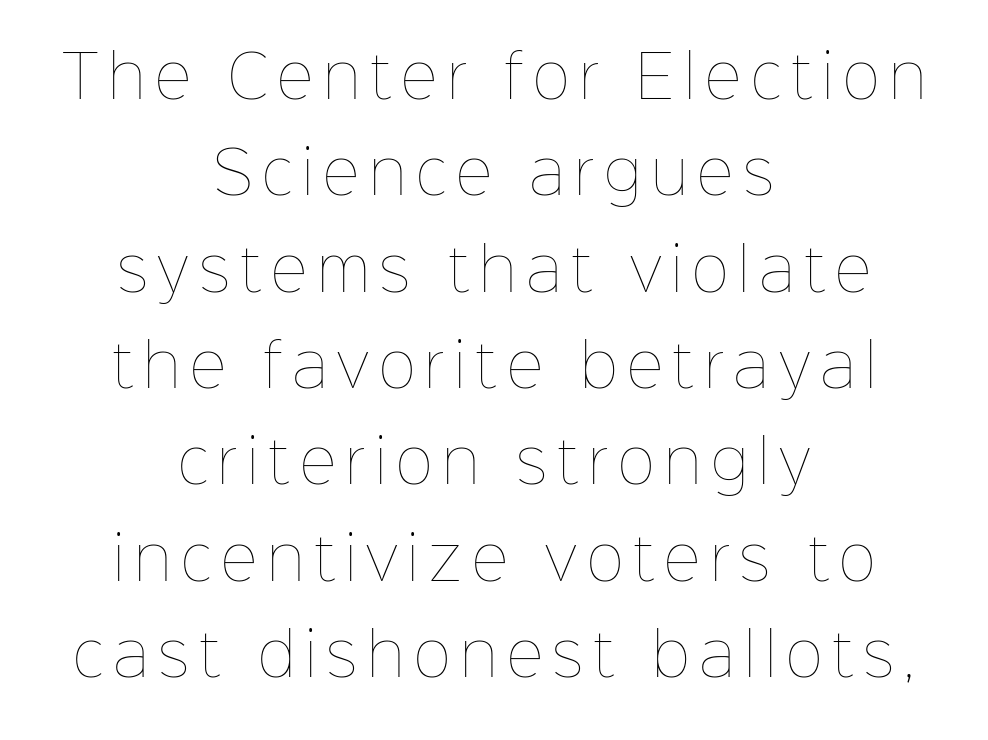
The image shows 57 px thin type, upright; set centered, normal line spacing (1.69x), not underlined; low stroke contrast and a medium x-height.
